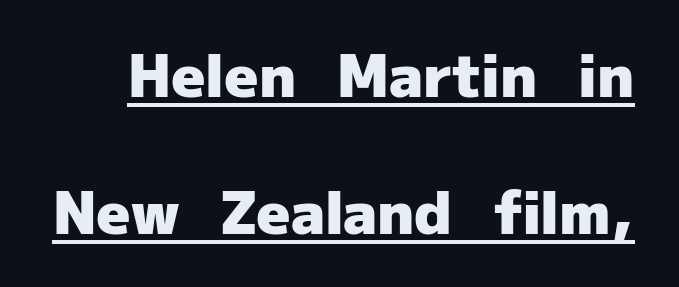
The image shows 59 px heavy sans-serif type, upright; set loose line spacing (2.32x), normal letter spacing, underlined; low stroke contrast and a medium x-height.
